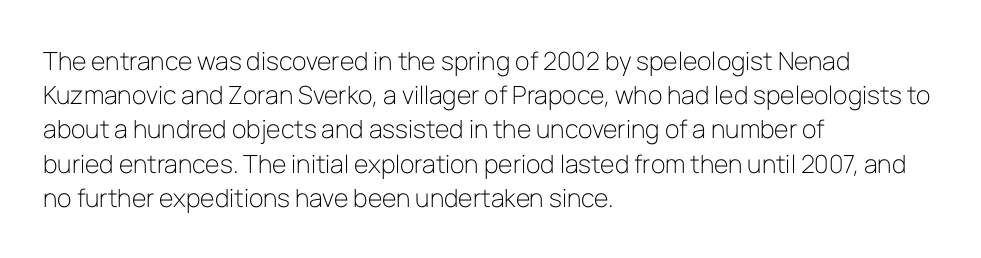
Q: Is the text bold? A: No.
Q: Is the text italic (slanted)? A: No, it is upright.
Q: Is the text underlined? A: No.
Q: How is the paragraph aligned? A: Left-aligned.
Q: Is the spacing between letters normal or unusually wide? A: Normal.
Q: Is the spacing between lines tight, normal or loose? A: Normal.
